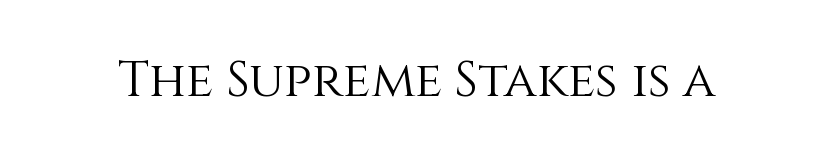
Here the designer chose a conventional face with non-uniform glyph widths. Unlike italic type, these characters show no tilt at all. The string is rendered with underlining switched off. Default kerning and tracking; the words read as compact shapes.
